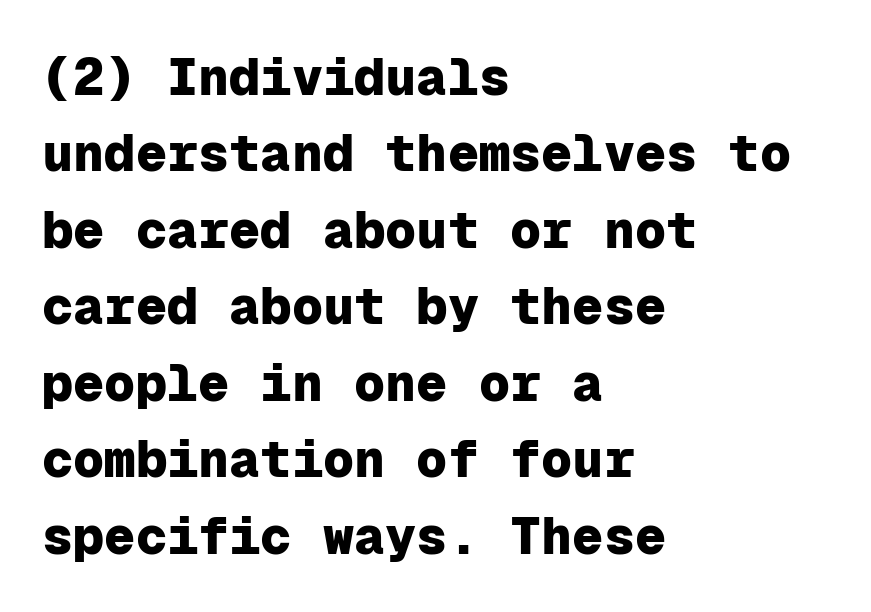
Q: Is the text bold? A: Yes.
Q: Is the text italic (slanted)? A: No, it is upright.
Q: Is the typeface a serif or a sans-serif typeface? A: Sans-serif.
Q: Is the text underlined? A: No.
Q: How is the paragraph aligned? A: Left-aligned.
Q: Is the spacing between letters normal or unusually wide? A: Normal.
Q: Is the spacing between lines tight, normal or loose? A: Normal.
Q: Width (condensed, normal, or wide)? A: Normal.
Q: Stroke contrast? A: Low.
Q: x-height? A: Medium.
Q: Monospaced? A: Yes.
